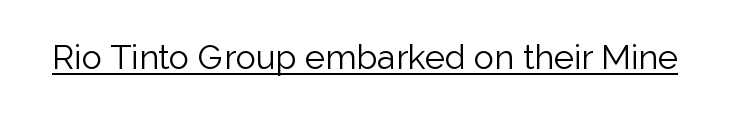
Q: Is the text bold? A: No.
Q: Is the text italic (slanted)? A: No, it is upright.
Q: Is the typeface a serif or a sans-serif typeface? A: Sans-serif.
Q: Is the text underlined? A: Yes.
Q: Is the spacing between letters normal or unusually wide? A: Normal.
Q: Width (condensed, normal, or wide)? A: Normal.
Q: Stroke contrast? A: Low.
Q: x-height? A: Medium.
Q: Monospaced? A: No.
